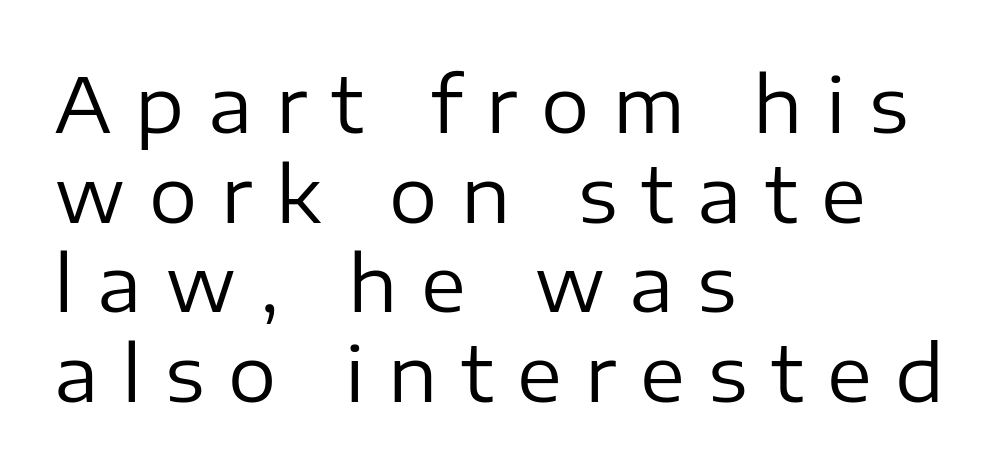
Unlike italic type, these characters show no tilt at all. You could only call the tracking loose — the letters float apart. Check under the words: just untouched page. You could not count columns in this text — the font is proportionally spaced. These glyphs show unthickened strokes, regular width or finer.
